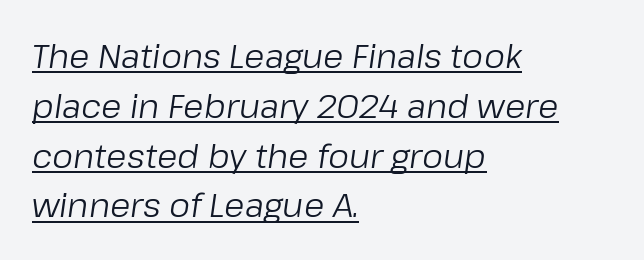
{"italic": "yes", "lean": "right", "slant_degrees": 8, "bold": "no", "weight": "regular", "width": "normal", "stroke_contrast": "low", "x_height": "medium", "monospaced": "no", "underline": "yes", "align": "left", "line_spacing": "normal", "line_spacing_ratio": 1.51, "letter_spacing": "normal", "letter_spacing_em": 0.0, "glyph_px": 33}
